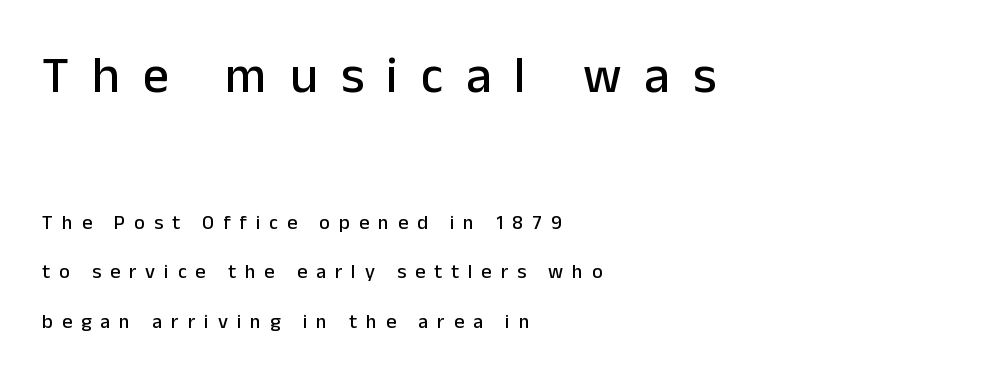
{"serif": "no", "italic": "no", "width": "normal", "stroke_contrast": "low", "x_height": "medium", "monospaced": "no", "underline": "no", "align": "left", "line_spacing": "loose", "line_spacing_ratio": 2.47, "letter_spacing": "wide", "letter_spacing_em": 0.45, "larger_block": "first", "size_ratio": 2.55, "glyph_px": 51}
